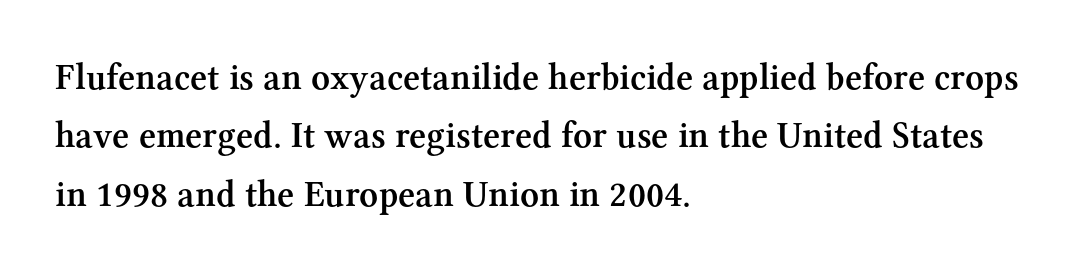
Layout note: lines flush left. Character widths vary here, with narrow letters taking less room than wide ones. Compared with typical body copy, the letter spacing here is the same. Designer's note — italics off, roman on.
